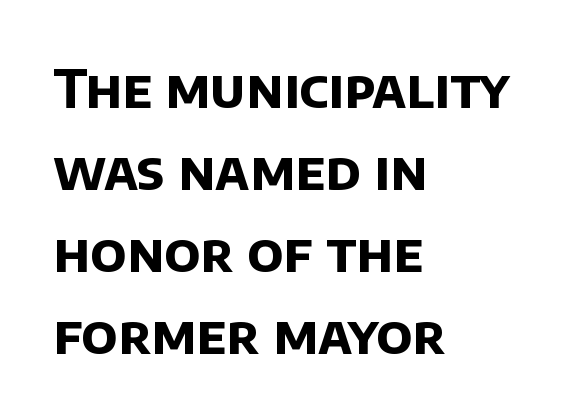
Which margin do the lines hug? The left one — the right edge is uneven. How heavy is the stroke? Heavy — this is a bold. This sample uses plain, unmodified letter spacing. Glance below the letters and you will spot only blank space. The face used here is proportionally spaced, like ordinary book or web type. Does the type have serifs? No, each stem ends abruptly.
